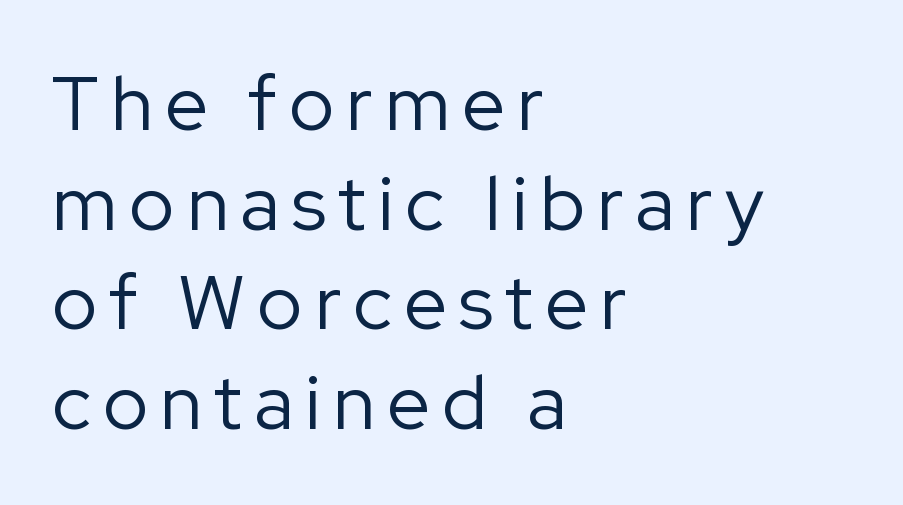
{"serif": "no", "italic": "no", "bold": "no", "weight": "regular", "width": "normal", "stroke_contrast": "low", "x_height": "medium", "monospaced": "no", "underline": "no", "align": "left", "line_spacing": "normal", "line_spacing_ratio": 1.31, "glyph_px": 76}
